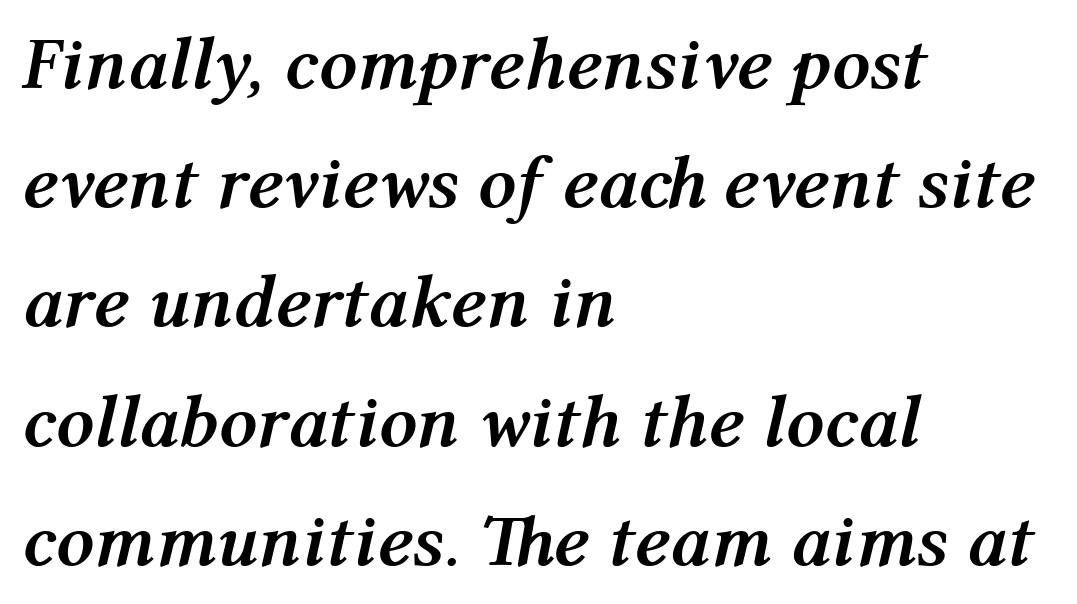
The image shows 75 px semibold type, italic (leaning right); set left-aligned, normal line spacing (1.59x), normal letter spacing, not underlined; medium stroke contrast and a medium x-height.
